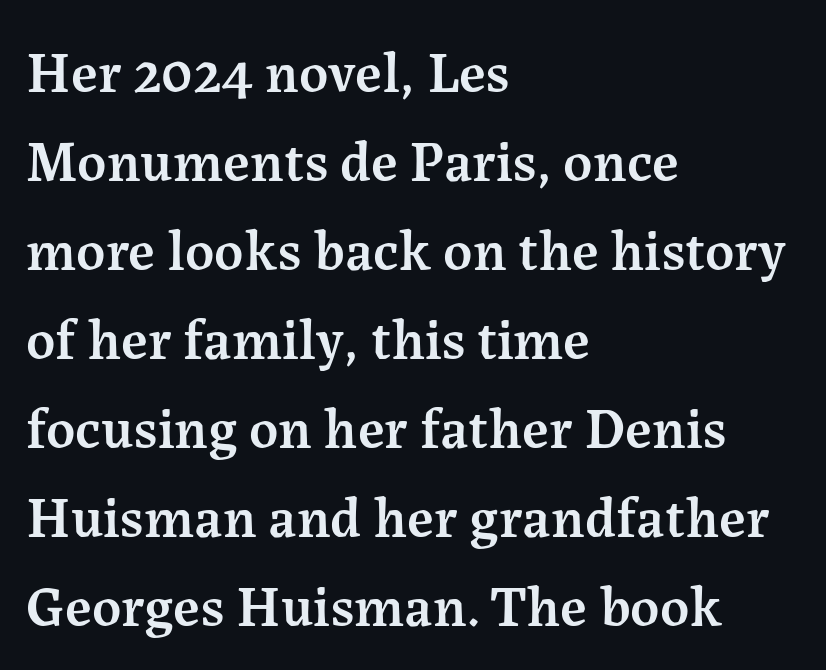
The image shows 57 px semibold serif type, upright; set left-aligned, normal line spacing (1.56x), normal letter spacing, not underlined; medium stroke contrast and a medium x-height.
